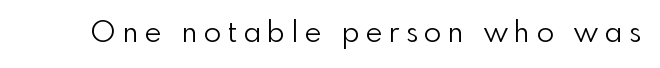
The image shows 29 px light sans-serif type, upright; set unusually wide letter spacing (+0.22 em), not underlined; a small x-height.
